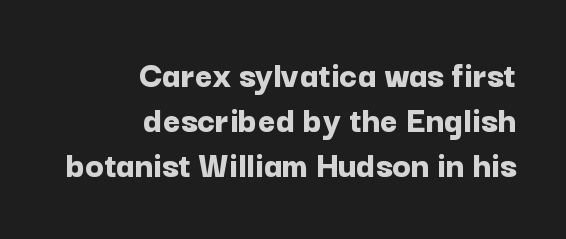
The image shows 38 px bold sans-serif type, upright; set right-aligned, line spacing 1.18x, normal letter spacing, not underlined; low stroke contrast and a medium x-height.
